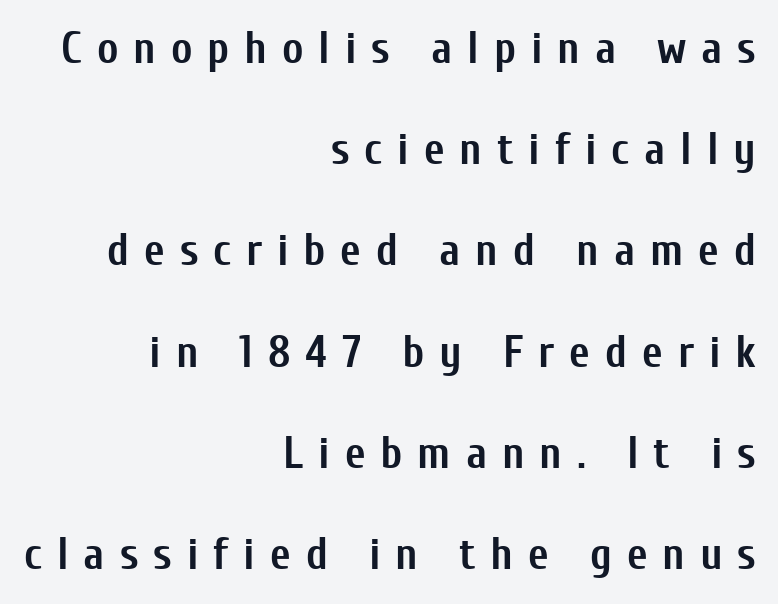
{"serif": "no", "italic": "no", "bold": "yes", "weight": "semibold", "width": "condensed", "stroke_contrast": "low", "x_height": "medium", "monospaced": "no", "underline": "no", "align": "right", "line_spacing": "loose", "line_spacing_ratio": 2.25, "letter_spacing": "wide", "letter_spacing_em": 0.33, "glyph_px": 45}
